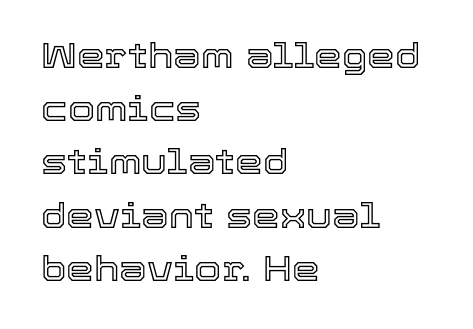
Q: Is the text italic (slanted)? A: No, it is upright.
Q: Is the text underlined? A: No.
Q: How is the paragraph aligned? A: Left-aligned.
Q: Is the spacing between letters normal or unusually wide? A: Normal.
Q: Is the spacing between lines tight, normal or loose? A: Normal.
Q: Width (condensed, normal, or wide)? A: Normal.
Q: x-height? A: Medium.
Q: Monospaced? A: No.
